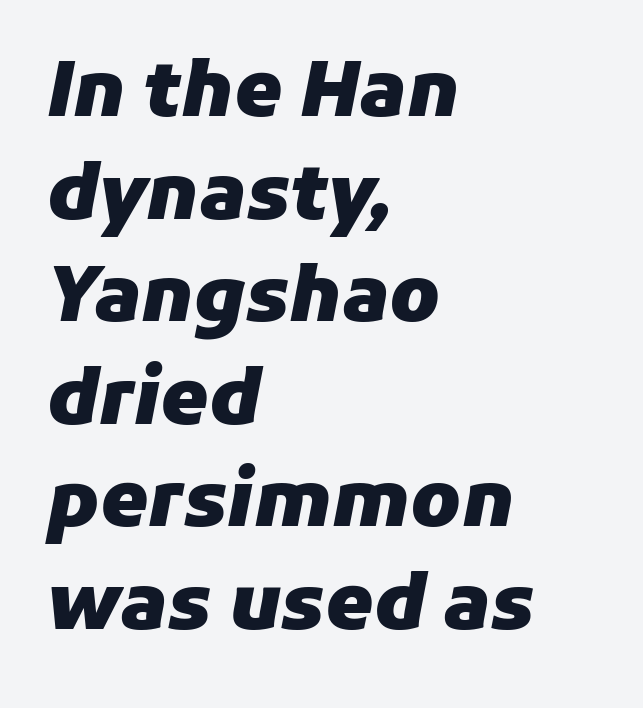
The image shows 76 px heavy type, italic (leaning right); set left-aligned, normal line spacing (1.35x), normal letter spacing, not underlined; low stroke contrast and a medium x-height.
